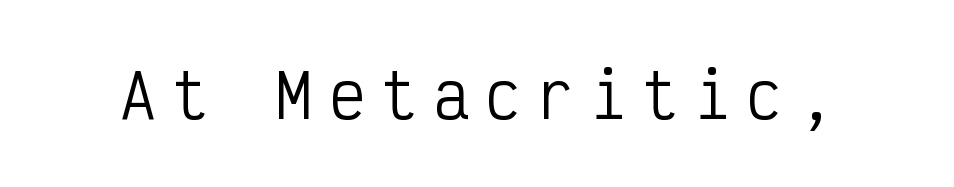
Q: Is the text bold? A: No.
Q: Is the text italic (slanted)? A: No, it is upright.
Q: Is the typeface a serif or a sans-serif typeface? A: Sans-serif.
Q: Is the text underlined? A: No.
Q: Is the spacing between letters normal or unusually wide? A: Unusually wide.
Q: Width (condensed, normal, or wide)? A: Condensed.
Q: Stroke contrast? A: Low.
Q: x-height? A: Medium.
Q: Monospaced? A: Yes.
